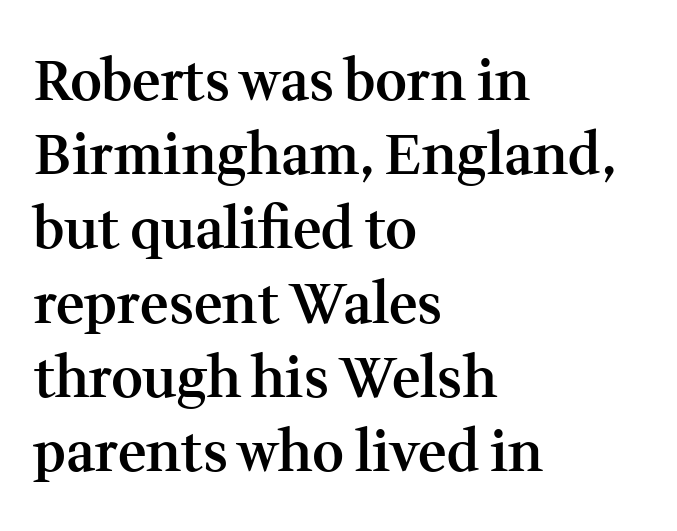
The image shows 55 px semibold serif type, upright; set left-aligned, normal line spacing (1.35x), normal letter spacing, not underlined; medium stroke contrast and a medium x-height.
